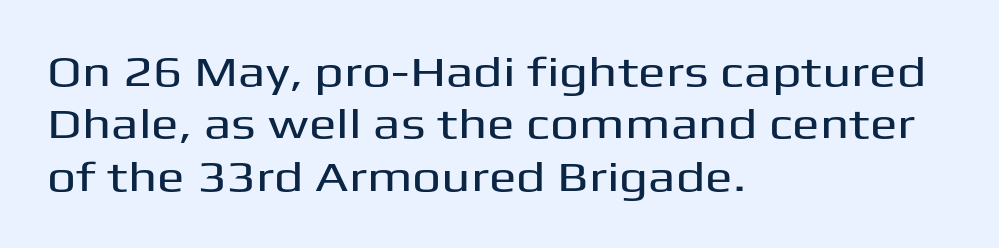
{"serif": "no", "italic": "no", "width": "wide", "stroke_contrast": "medium", "x_height": "medium", "monospaced": "no", "underline": "no", "align": "left", "line_spacing": "normal", "line_spacing_ratio": 1.28, "letter_spacing": "normal", "letter_spacing_em": 0.0, "glyph_px": 41}
